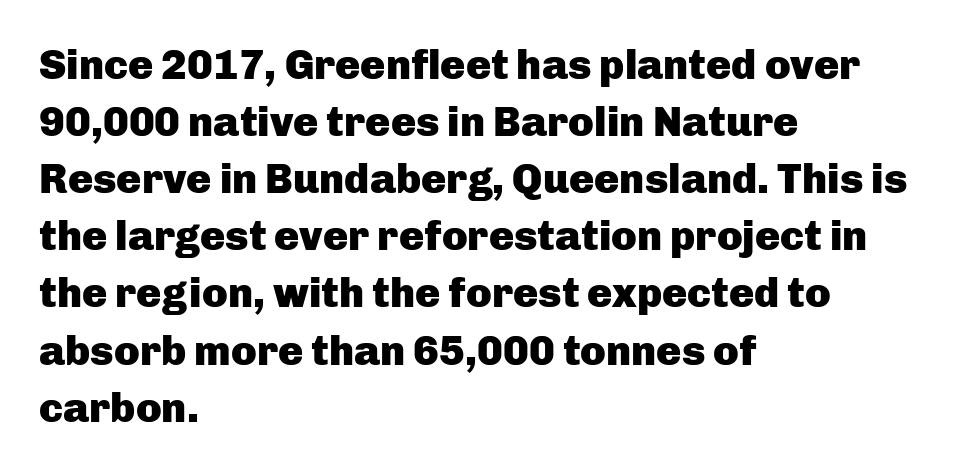
The image shows 42 px heavy sans-serif type, upright; set left-aligned, normal line spacing (1.36x), normal letter spacing, not underlined; low stroke contrast and a medium x-height.
